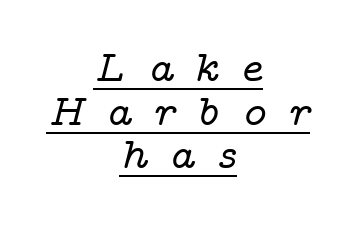
{"serif": "yes", "italic": "yes", "lean": "right", "slant_degrees": 14, "width": "wide", "stroke_contrast": "low", "x_height": "medium", "monospaced": "no", "underline": "yes", "align": "center", "line_spacing": "tight", "line_spacing_ratio": 0.99, "letter_spacing": "wide", "letter_spacing_em": 0.47, "glyph_px": 44}
